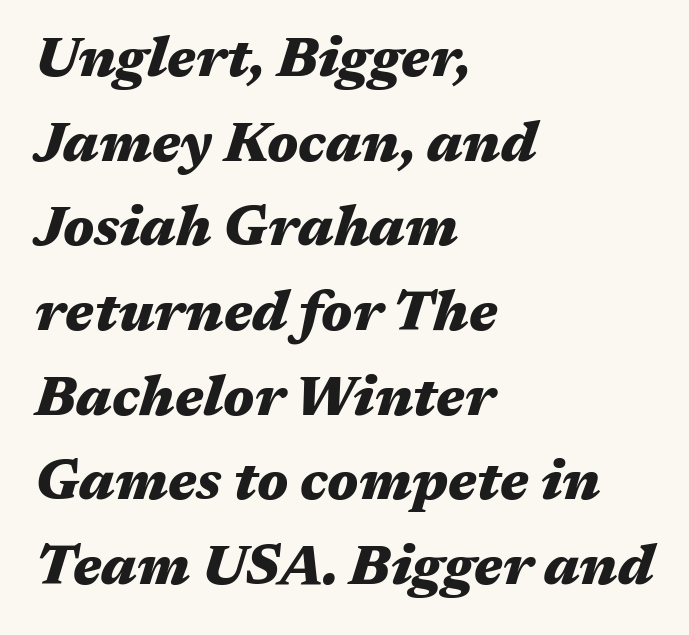
The image shows 55 px heavy, wide type, italic (leaning right); set left-aligned, normal line spacing (1.54x), normal letter spacing, not underlined; medium stroke contrast and a medium x-height.
